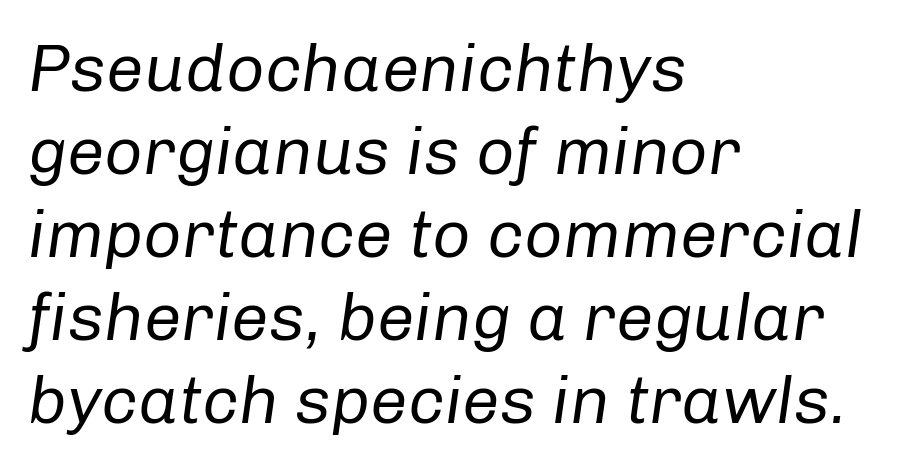
{"italic": "yes", "lean": "right", "slant_degrees": 8, "bold": "no", "weight": "regular", "width": "normal", "stroke_contrast": "low", "x_height": "medium", "monospaced": "no", "underline": "no", "align": "left", "line_spacing_ratio": 1.24, "letter_spacing": "normal", "letter_spacing_em": 0.0, "glyph_px": 67}
